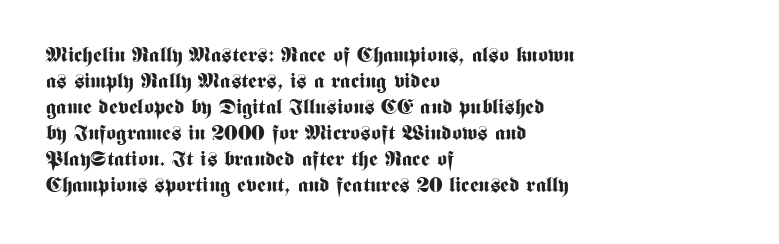
{"italic": "no", "bold": "yes", "underline": "no", "align": "left", "line_spacing_ratio": 1.24, "letter_spacing": "normal", "letter_spacing_em": 0.0, "glyph_px": 21}
